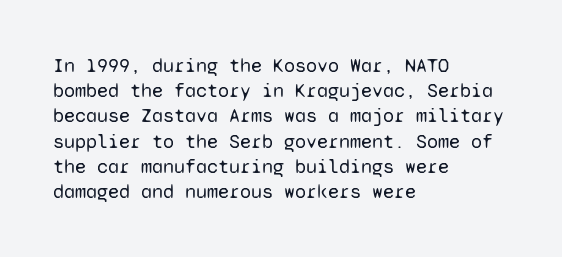
{"italic": "no", "bold": "no", "underline": "no", "align": "left", "line_spacing": "normal", "line_spacing_ratio": 1.26, "letter_spacing": "normal", "letter_spacing_em": 0.0, "glyph_px": 20}
